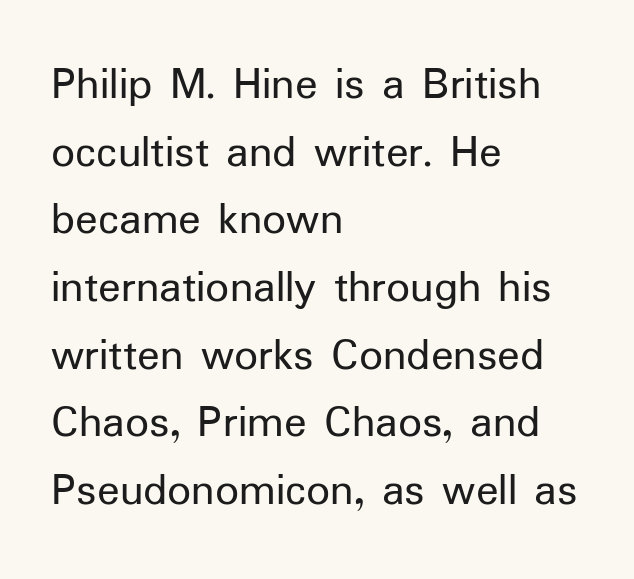
Q: Is the text bold? A: No.
Q: Is the text italic (slanted)? A: No, it is upright.
Q: Is the typeface a serif or a sans-serif typeface? A: Sans-serif.
Q: Is the text underlined? A: No.
Q: How is the paragraph aligned? A: Left-aligned.
Q: Is the spacing between letters normal or unusually wide? A: Normal.
Q: Is the spacing between lines tight, normal or loose? A: Normal.
Q: Width (condensed, normal, or wide)? A: Normal.
Q: Stroke contrast? A: Low.
Q: x-height? A: Medium.
Q: Monospaced? A: No.
